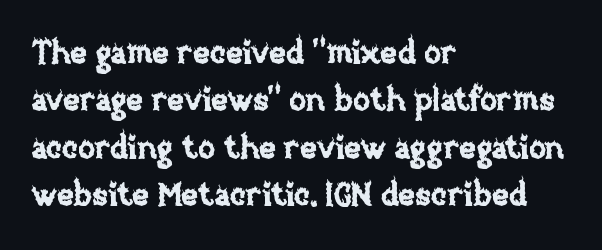
The image shows 32 px text type, upright; set left-aligned, normal line spacing (1.48x), normal letter spacing, not underlined; low stroke contrast and a large x-height.
